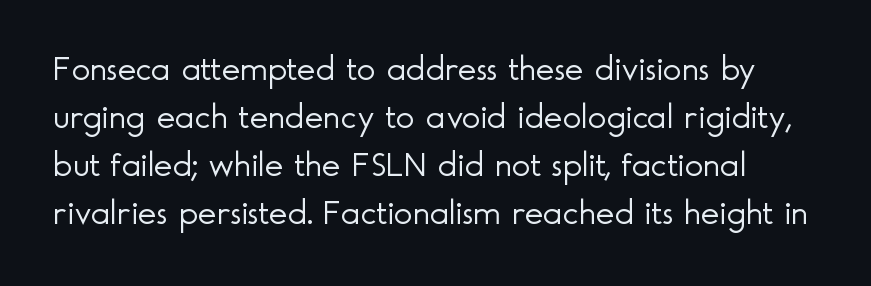
Q: Is the text bold? A: No.
Q: Is the text italic (slanted)? A: No, it is upright.
Q: Is the typeface a serif or a sans-serif typeface? A: Sans-serif.
Q: Is the text underlined? A: No.
Q: Is the spacing between letters normal or unusually wide? A: Normal.
Q: Is the spacing between lines tight, normal or loose? A: Normal.
Q: Width (condensed, normal, or wide)? A: Normal.
Q: x-height? A: Small.
Q: Monospaced? A: No.
